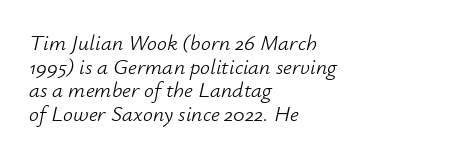
Each word holds together tightly as a unit, with standard inter-letter gaps. The weight would be labelled regular, book, light, or lighter still. The passage is arranged the way most books set body copy — flush left. Anything drawn beneath the words? Only blank space.
